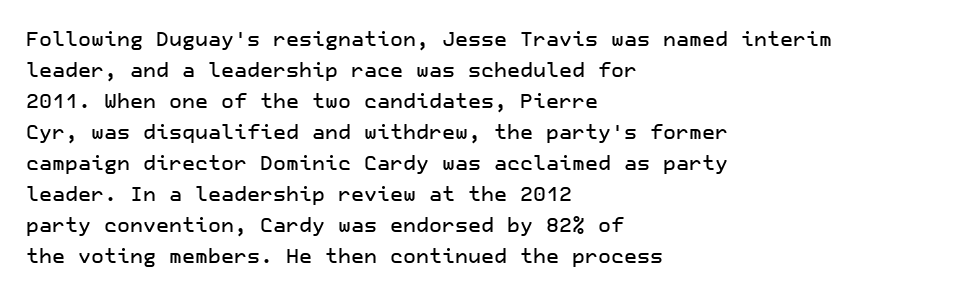
{"italic": "no", "underline": "no", "align": "left", "line_spacing": "normal", "line_spacing_ratio": 1.55, "letter_spacing": "normal", "letter_spacing_em": 0.0, "glyph_px": 20}
